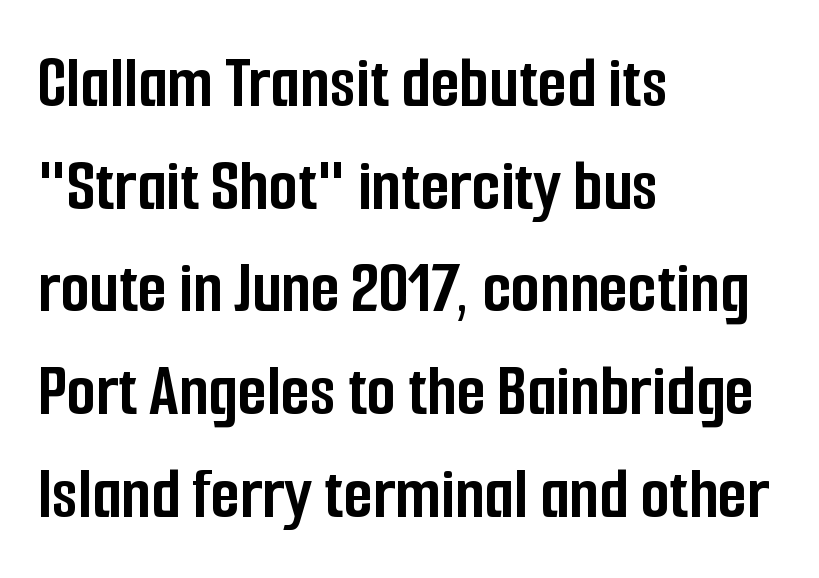
The image shows 75 px semibold, condensed sans-serif type, upright; set left-aligned, normal line spacing (1.37x), normal letter spacing, not underlined; low stroke contrast and a medium x-height.
